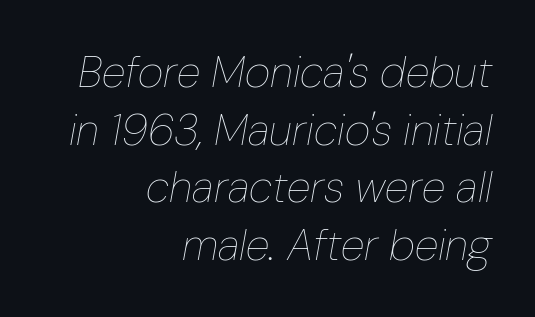
Q: Is the text bold? A: No.
Q: Is the text italic (slanted)? A: Yes, it leans right by about 10 degrees.
Q: Is the text underlined? A: No.
Q: How is the paragraph aligned? A: Right-aligned.
Q: Is the spacing between letters normal or unusually wide? A: Normal.
Q: Is the spacing between lines tight, normal or loose? A: Normal.
Q: Width (condensed, normal, or wide)? A: Condensed.
Q: Stroke contrast? A: Low.
Q: x-height? A: Medium.
Q: Monospaced? A: No.
